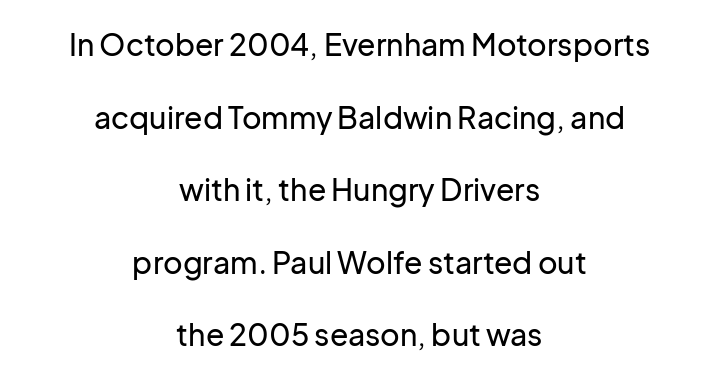
Q: Is the text italic (slanted)? A: No, it is upright.
Q: Is the typeface a serif or a sans-serif typeface? A: Sans-serif.
Q: Is the text underlined? A: No.
Q: How is the paragraph aligned? A: Centered.
Q: Is the spacing between letters normal or unusually wide? A: Normal.
Q: Is the spacing between lines tight, normal or loose? A: Loose.
Q: Width (condensed, normal, or wide)? A: Normal.
Q: Stroke contrast? A: Low.
Q: x-height? A: Medium.
Q: Monospaced? A: No.
